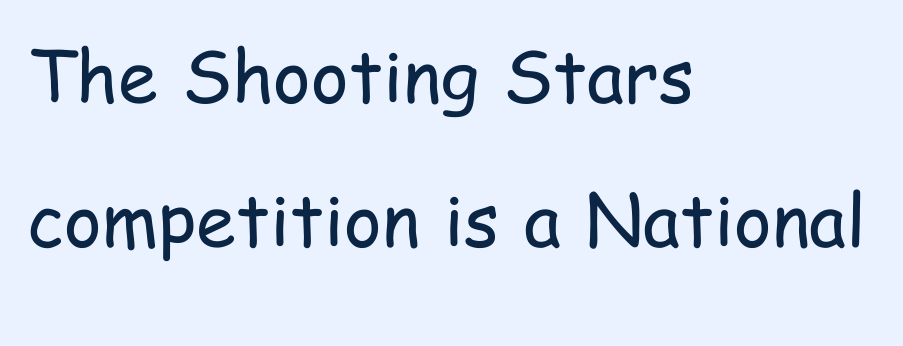
The image shows 72 px regular-weight, condensed sans-serif type, upright; set left-aligned, loose line spacing (2.0x), normal letter spacing, not underlined; low stroke contrast and a medium x-height.
